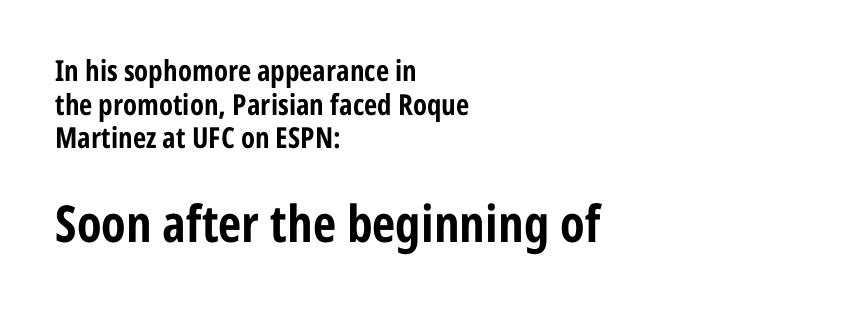
Q: Is the text bold? A: Yes.
Q: Is the text italic (slanted)? A: No, it is upright.
Q: Is the typeface a serif or a sans-serif typeface? A: Sans-serif.
Q: Is the text underlined? A: No.
Q: How is the paragraph aligned? A: Left-aligned.
Q: Is the spacing between letters normal or unusually wide? A: Normal.
Q: Which block of text is set in a larger size, the first (top) or the second (bottom)? A: The second (bottom) one.
Q: Width (condensed, normal, or wide)? A: Condensed.
Q: Stroke contrast? A: Low.
Q: x-height? A: Medium.
Q: Monospaced? A: No.
